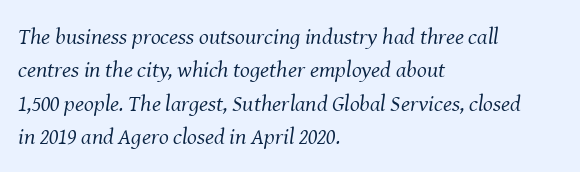
Q: Is the text bold? A: No.
Q: Is the text italic (slanted)? A: Yes, it leans right by about 8 degrees.
Q: Is the text underlined? A: No.
Q: How is the paragraph aligned? A: Left-aligned.
Q: Is the spacing between letters normal or unusually wide? A: Normal.
Q: Is the spacing between lines tight, normal or loose? A: Normal.
